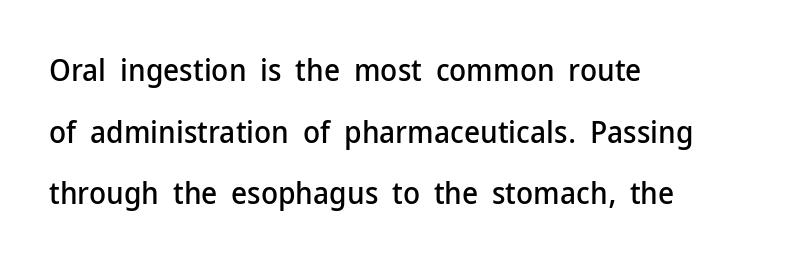
The lines are spread far apart with generous leading. Serifs: no, the terminals of the letterforms are clean. Upright lettering throughout. The rendering uses natural spacing where letterforms have individual widths. What stands out about the letter spacing? Nothing — it is the standard amount.
